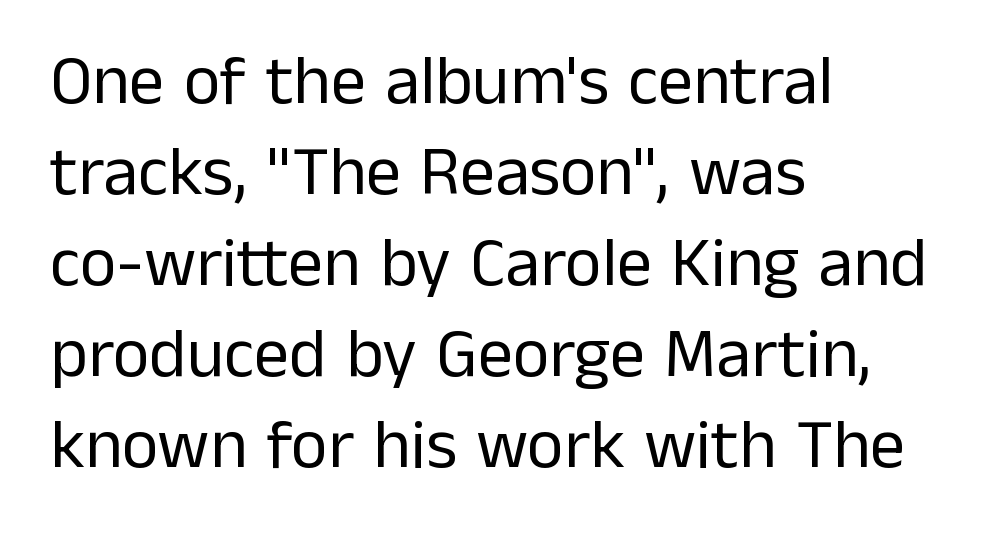
The face used here is proportionally spaced, like ordinary book or web type. This reads as an unemphasized weight, regular at the heaviest. One-word summary of the alignment: left. Does extra space separate the letters? No, they use regular spacing. Classification — sans serif.
